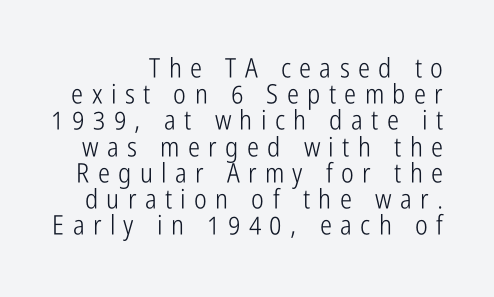
{"italic": "no", "bold": "no", "underline": "no", "line_spacing": "tight", "line_spacing_ratio": 0.97, "letter_spacing": "wide", "letter_spacing_em": 0.31, "glyph_px": 27}
